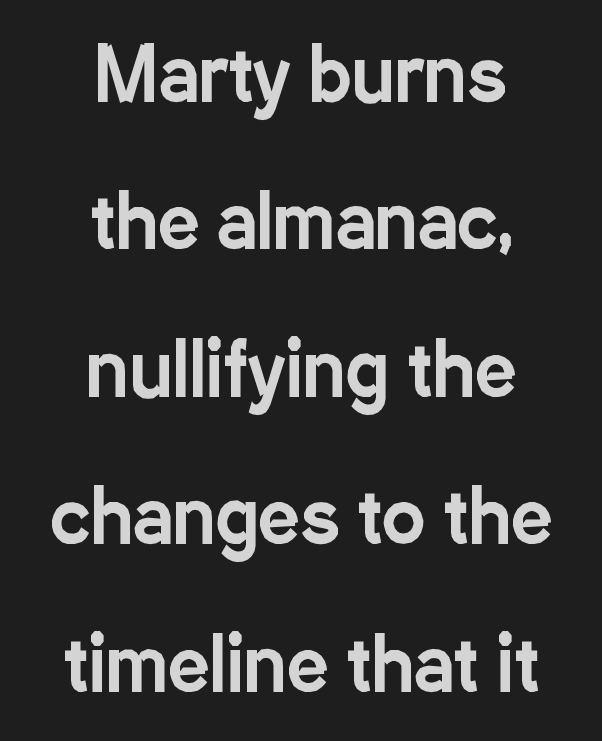
{"serif": "no", "italic": "no", "width": "condensed", "stroke_contrast": "low", "x_height": "medium", "monospaced": "no", "underline": "no", "align": "center", "line_spacing": "loose", "line_spacing_ratio": 2.02, "letter_spacing": "normal", "letter_spacing_em": 0.0, "glyph_px": 73}
